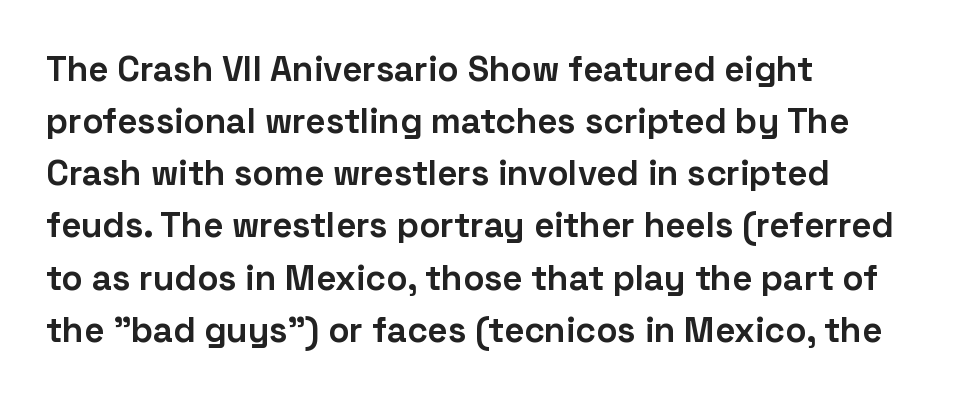
{"serif": "no", "italic": "no", "bold": "yes", "weight": "bold", "width": "normal", "stroke_contrast": "low", "x_height": "medium", "monospaced": "no", "underline": "no", "align": "left", "line_spacing": "normal", "line_spacing_ratio": 1.49, "letter_spacing": "normal", "letter_spacing_em": 0.0, "glyph_px": 35}
